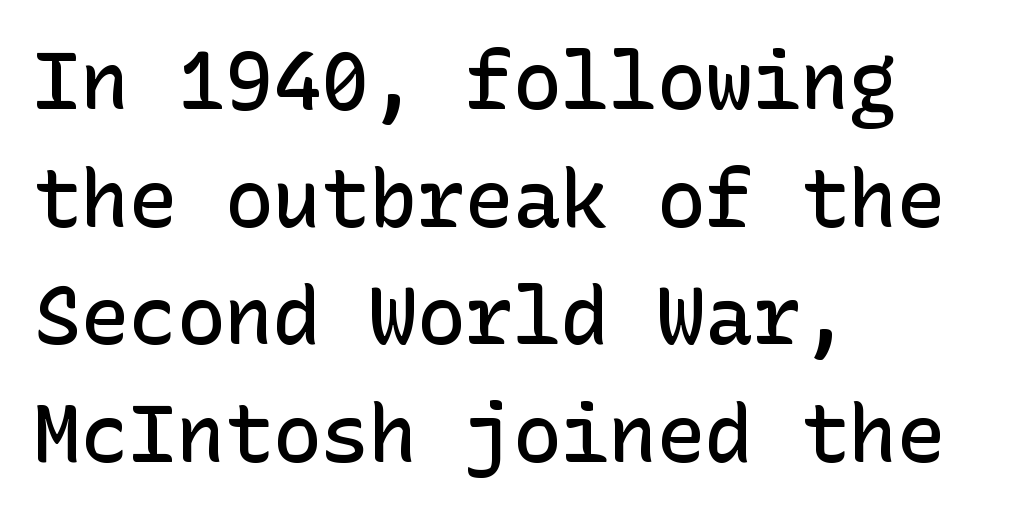
Quick note: not italic, upright. Lines of text with bare space underneath. The text was rendered using a sans face with plain stroke endings. There is no visible air inserted between adjacent glyphs. Does the copy run flush right? No — it runs flush left. Bold? Not quite — semibold, heavier than regular but stopping short.
